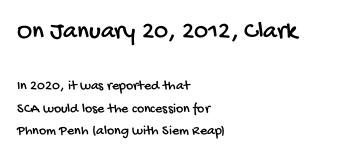
The text block is weighted toward the left margin, trailing off unevenly rightward. Note: larger setting up top, smaller setting below. What's the leading like? Ordinary, nothing unusual. Type without underlining. Each word holds together tightly as a unit, with standard inter-letter gaps.
